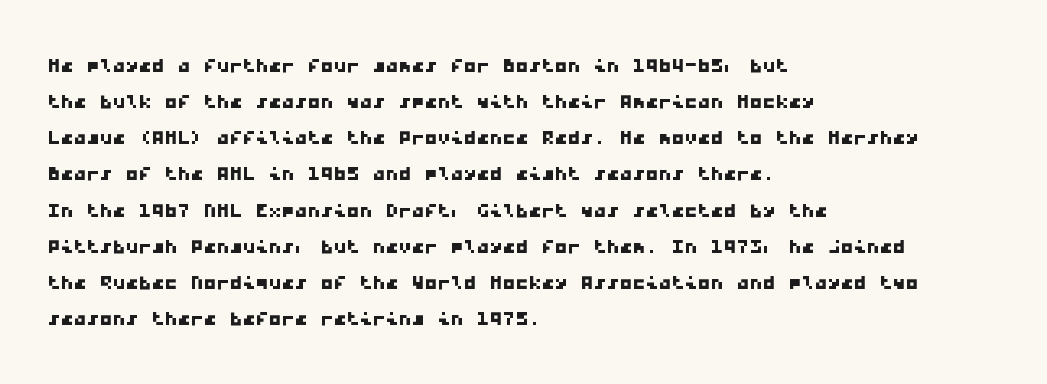
Q: Is the text underlined? A: No.
Q: How is the paragraph aligned? A: Left-aligned.
Q: Is the spacing between letters normal or unusually wide? A: Normal.
Q: Is the spacing between lines tight, normal or loose? A: Normal.
